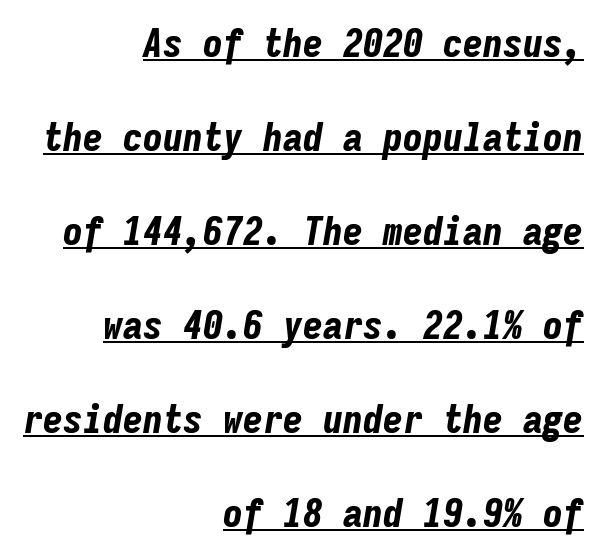
{"italic": "yes", "lean": "right", "slant_degrees": 9, "bold": "yes", "weight": "bold", "width": "condensed", "stroke_contrast": "low", "x_height": "medium", "monospaced": "yes", "underline": "yes", "align": "right", "line_spacing": "loose", "line_spacing_ratio": 2.35, "letter_spacing": "normal", "letter_spacing_em": 0.0, "glyph_px": 40}
